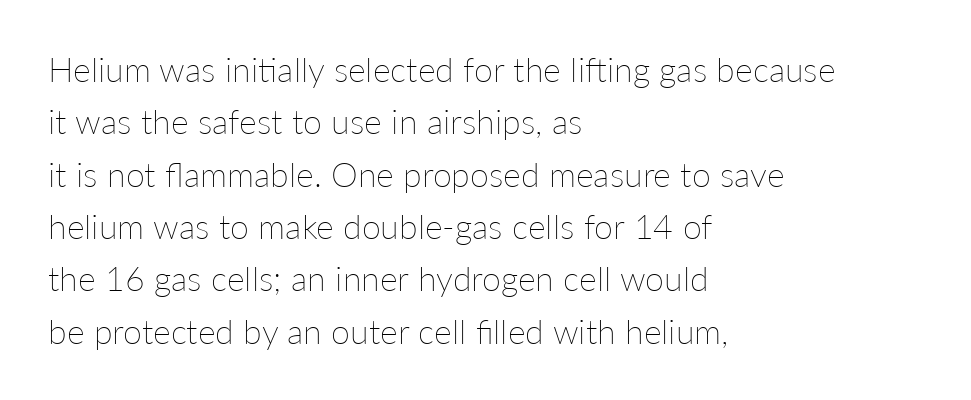
The image shows 34 px thin type, upright; set left-aligned, normal line spacing (1.54x), normal letter spacing, not underlined; low stroke contrast and a medium x-height.
